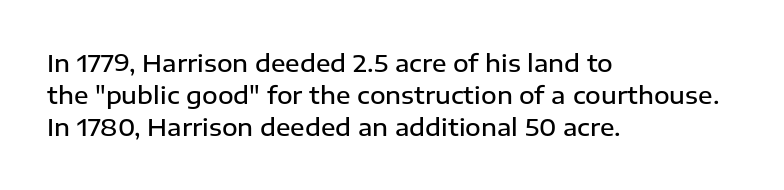
The string is rendered with underlining switched off. Stroke thickness is moderately raised; the sample reads as semibold. Tracking here is standard; glyphs follow each other at the usual distance. The block of text has a typical density, with ordinary space between rows.
